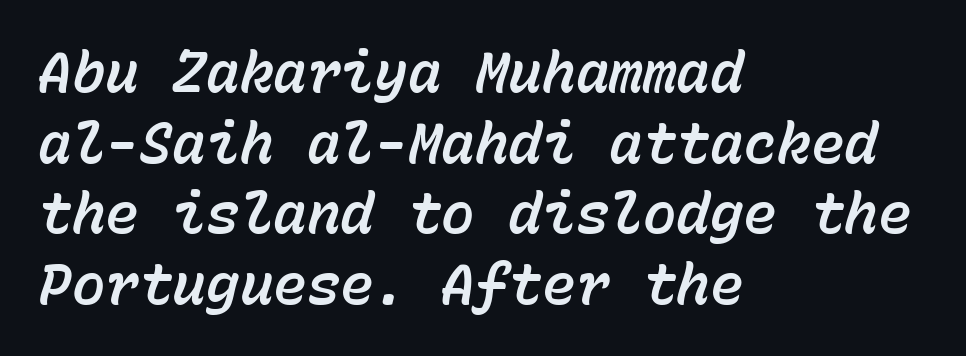
The face used here is monospaced, like something from a code editor. Layout note: lines flush left. Bare-footed words on every line. An italicized treatment has been applied to the whole sample.
